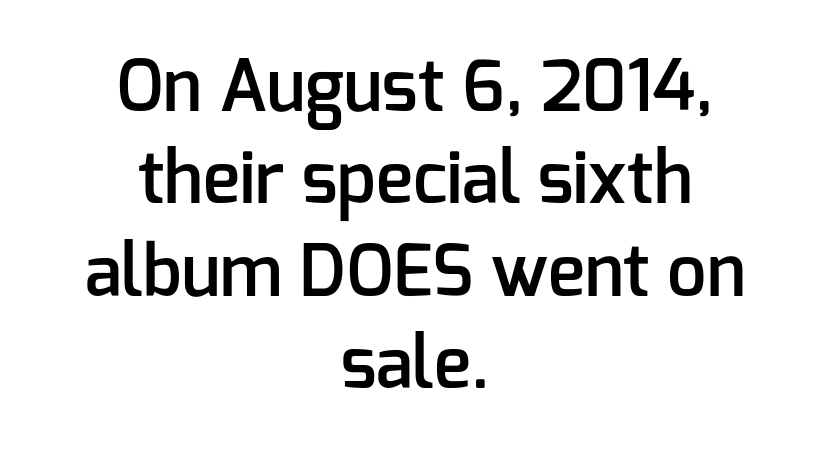
The image shows 70 px semibold sans-serif type, upright; set centered, normal line spacing (1.32x), normal letter spacing, not underlined; low stroke contrast and a medium x-height.
